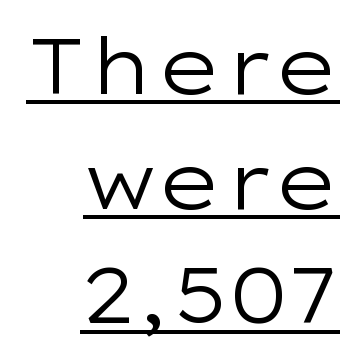
Line spacing here is normal. This rendering uses right alignment, leaving the left contour irregular. The string is rendered with underlining switched on. The passage shown is typed in a proportional face where columns would drift. These lines were composed using upright roman letters. This sample uses a sans-serif face.
